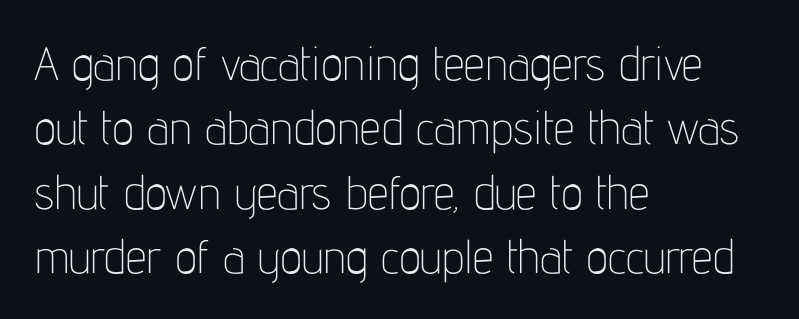
The image shows 47 px thin, condensed sans-serif type, upright; set left-aligned, normal line spacing (1.37x), normal letter spacing, not underlined; low stroke contrast and a medium x-height.
